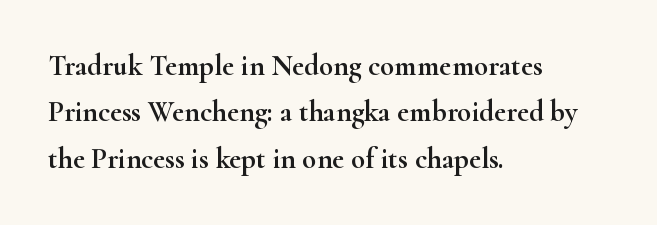
{"serif": "yes", "italic": "no", "width": "wide", "stroke_contrast": "high", "x_height": "small", "monospaced": "no", "underline": "no", "align": "left", "line_spacing": "normal", "line_spacing_ratio": 1.6, "letter_spacing": "normal", "letter_spacing_em": 0.0, "glyph_px": 29}
